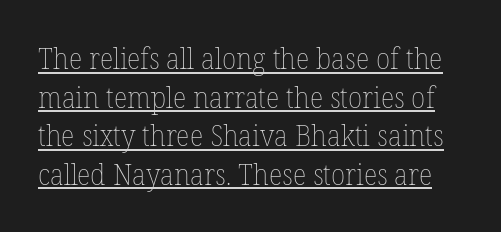
The image shows 29 px thin type, upright; set normal line spacing (1.33x), normal letter spacing, underlined; low stroke contrast and a medium x-height.
